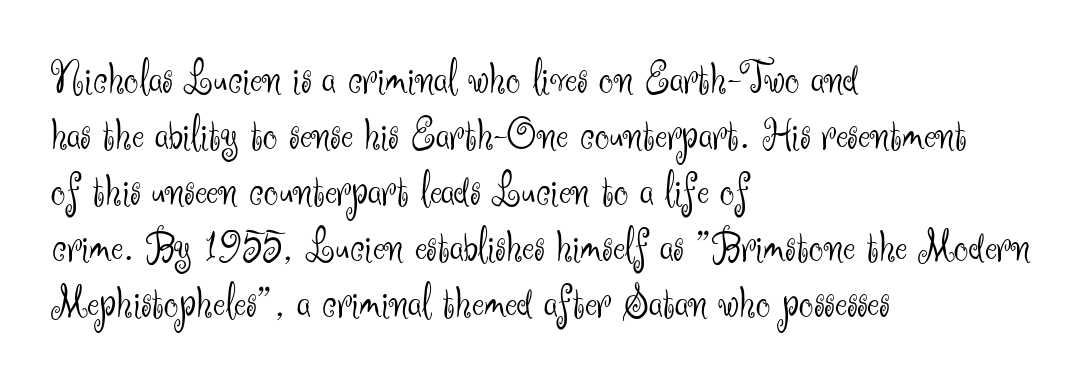
Glance below the letters and you will spot only blank space. Varying glyph widths throughout — classic text-font behaviour. Designer's note — italics off, roman on. Nobody touched the tracking dial on this one. This reads as an unemphasized weight, regular at the heaviest.
